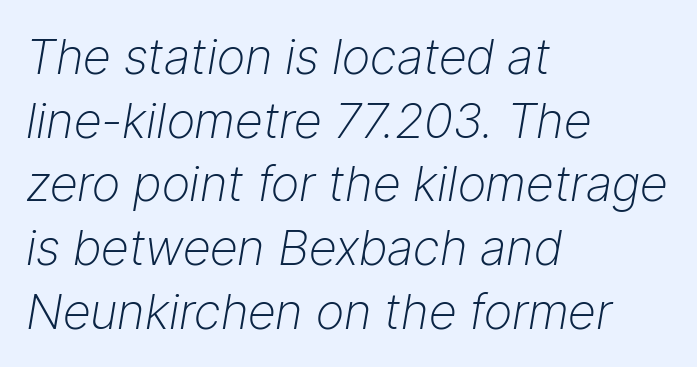
The image shows 49 px light type, italic (leaning right); set left-aligned, normal line spacing (1.3x), normal letter spacing, not underlined; low stroke contrast and a medium x-height.
